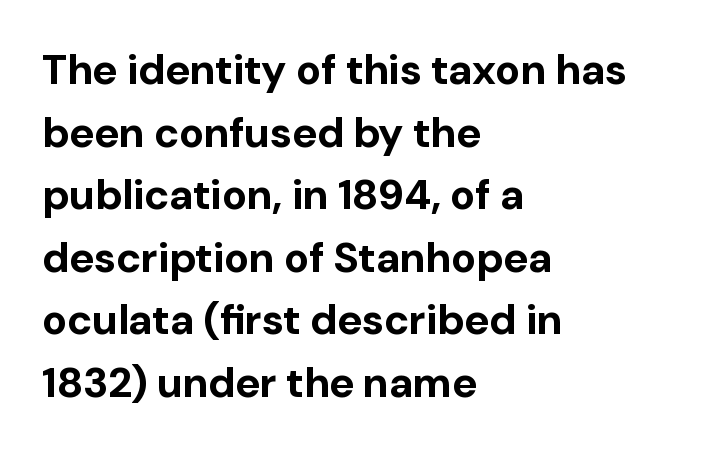
Q: Is the text bold? A: Yes.
Q: Is the text italic (slanted)? A: No, it is upright.
Q: Is the typeface a serif or a sans-serif typeface? A: Sans-serif.
Q: Is the text underlined? A: No.
Q: How is the paragraph aligned? A: Left-aligned.
Q: Is the spacing between letters normal or unusually wide? A: Normal.
Q: Is the spacing between lines tight, normal or loose? A: Normal.
Q: Width (condensed, normal, or wide)? A: Normal.
Q: Stroke contrast? A: Low.
Q: x-height? A: Medium.
Q: Monospaced? A: No.
